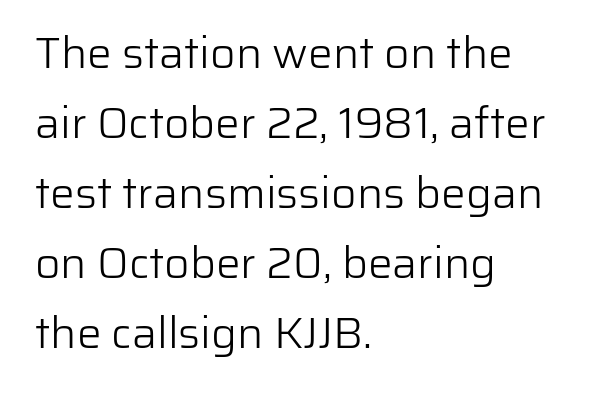
Q: Is the text bold? A: No.
Q: Is the text italic (slanted)? A: No, it is upright.
Q: Is the typeface a serif or a sans-serif typeface? A: Sans-serif.
Q: Is the text underlined? A: No.
Q: How is the paragraph aligned? A: Left-aligned.
Q: Is the spacing between letters normal or unusually wide? A: Normal.
Q: Is the spacing between lines tight, normal or loose? A: Normal.
Q: Width (condensed, normal, or wide)? A: Normal.
Q: Stroke contrast? A: Low.
Q: x-height? A: Medium.
Q: Monospaced? A: No.
